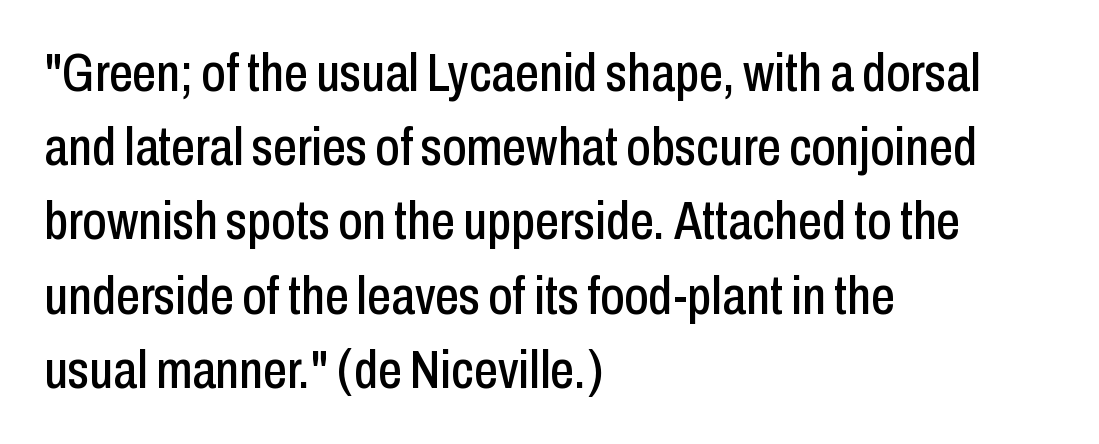
{"serif": "no", "italic": "no", "width": "condensed", "stroke_contrast": "low", "x_height": "medium", "monospaced": "no", "underline": "no", "align": "left", "line_spacing": "normal", "line_spacing_ratio": 1.4, "letter_spacing": "normal", "letter_spacing_em": 0.0, "glyph_px": 53}
